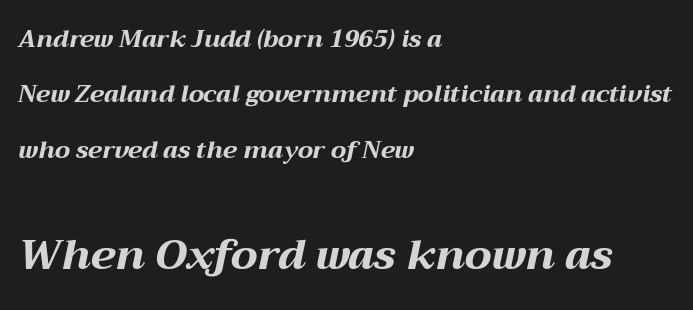
{"italic": "yes", "lean": "right", "slant_degrees": 12, "bold": "yes", "weight": "bold", "width": "wide", "stroke_contrast": "medium", "x_height": "medium", "monospaced": "no", "underline": "no", "align": "left", "line_spacing": "loose", "line_spacing_ratio": 2.31, "letter_spacing": "normal", "letter_spacing_em": 0.0, "larger_block": "second", "size_ratio": 1.75, "glyph_px": 42}
